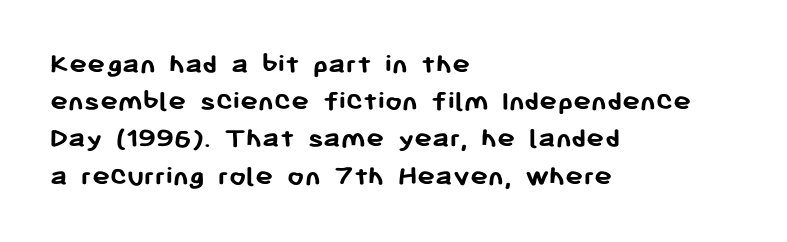
Q: Is the text bold? A: Yes.
Q: Is the text italic (slanted)? A: No, it is upright.
Q: Is the typeface a serif or a sans-serif typeface? A: Sans-serif.
Q: Is the text underlined? A: No.
Q: How is the paragraph aligned? A: Left-aligned.
Q: Is the spacing between letters normal or unusually wide? A: Normal.
Q: Width (condensed, normal, or wide)? A: Normal.
Q: Stroke contrast? A: Low.
Q: x-height? A: Medium.
Q: Monospaced? A: No.
